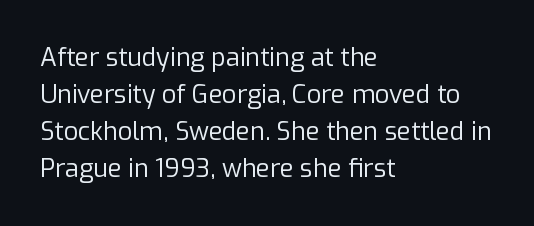
The image shows 25 px text type, upright; set left-aligned, normal line spacing (1.48x), normal letter spacing, not underlined.
